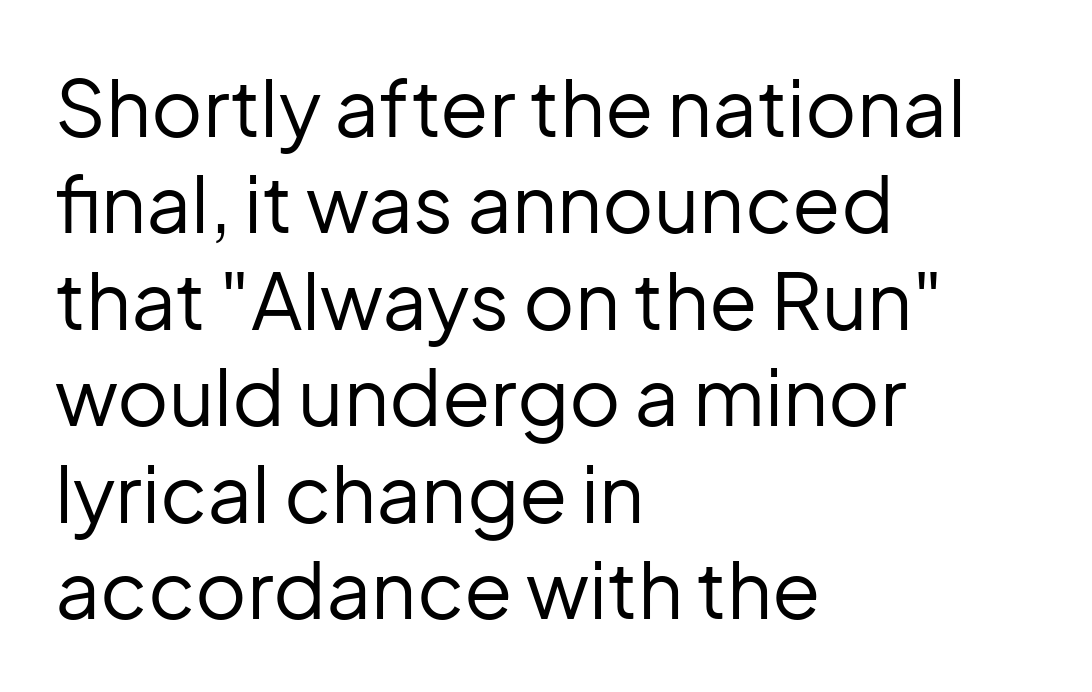
This is not heavy type; no bold has been used. Each line starts at the same left margin while the right side varies. Honestly, there is no underline to notice here at all. The font family rendered here belongs to the sans-serif group.
